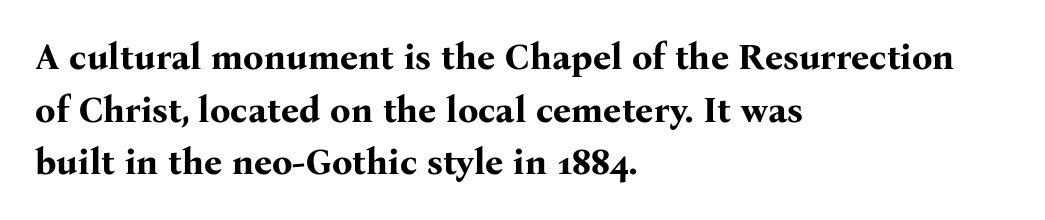
{"serif": "yes", "italic": "no", "bold": "yes", "weight": "bold", "width": "normal", "stroke_contrast": "medium", "x_height": "medium", "monospaced": "no", "underline": "no", "align": "left", "line_spacing": "normal", "line_spacing_ratio": 1.46, "letter_spacing": "normal", "letter_spacing_em": 0.0, "glyph_px": 36}
